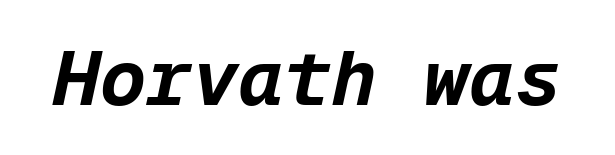
Heavy, bold letterforms. This sample has the even, mechanical cadence of fixed-width lettering. Each row of text sits above clean, open space. A typesetter would mark this as italic. You could call the tracking neutral — neither tight nor loose.
